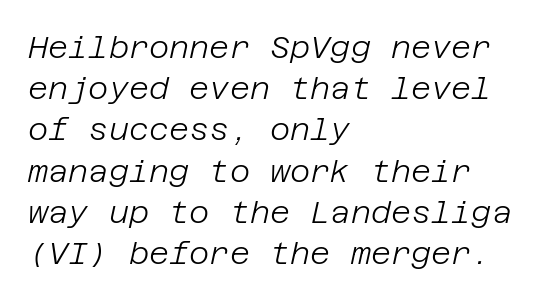
Q: Is the text bold? A: No.
Q: Is the text italic (slanted)? A: Yes, it leans right by about 12 degrees.
Q: Is the text underlined? A: No.
Q: How is the paragraph aligned? A: Left-aligned.
Q: Is the spacing between letters normal or unusually wide? A: Normal.
Q: Is the spacing between lines tight, normal or loose? A: Normal.
Q: Width (condensed, normal, or wide)? A: Normal.
Q: Stroke contrast? A: Low.
Q: x-height? A: Large.
